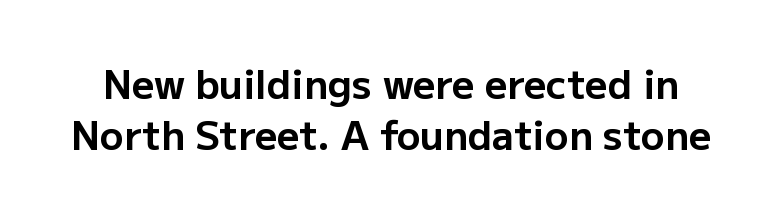
Q: Is the text bold? A: Yes.
Q: Is the text italic (slanted)? A: No, it is upright.
Q: Is the typeface a serif or a sans-serif typeface? A: Sans-serif.
Q: Is the text underlined? A: No.
Q: Is the spacing between letters normal or unusually wide? A: Normal.
Q: Is the spacing between lines tight, normal or loose? A: Normal.
Q: Width (condensed, normal, or wide)? A: Normal.
Q: Stroke contrast? A: Low.
Q: x-height? A: Medium.
Q: Monospaced? A: No.
